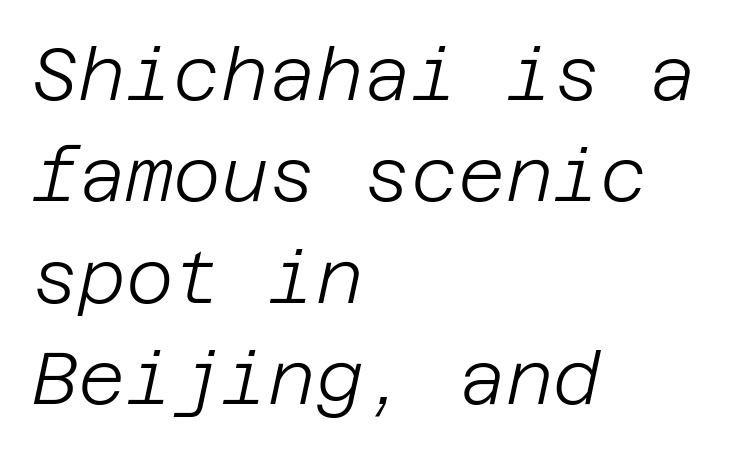
No letter is thick-stroked: the sample isn't bold. The foot of each line stays bare and open. Is the letter spacing exaggerated? No — it looks like the ordinary default. The text carries the slant typical of an italic or oblique font.
